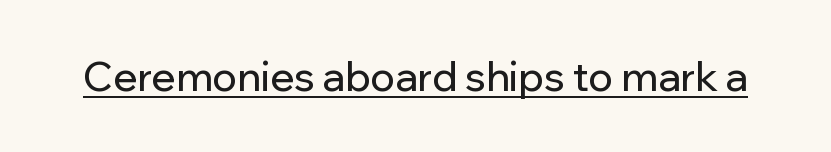
{"serif": "no", "italic": "no", "width": "normal", "stroke_contrast": "low", "x_height": "medium", "monospaced": "no", "underline": "yes", "letter_spacing": "normal", "letter_spacing_em": 0.0, "glyph_px": 40}
